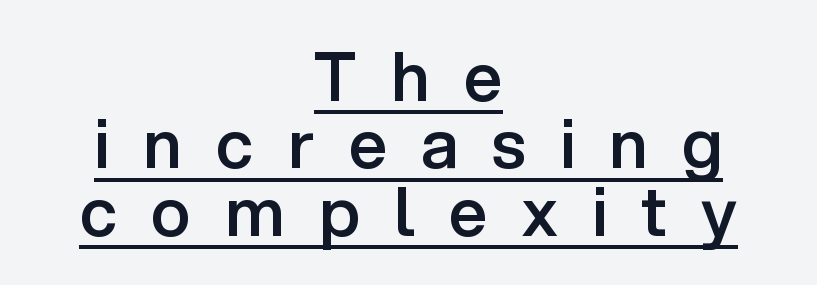
{"serif": "no", "italic": "no", "bold": "semi", "weight": "semibold", "width": "normal", "stroke_contrast": "low", "x_height": "medium", "monospaced": "no", "underline": "yes", "align": "center", "line_spacing": "tight", "line_spacing_ratio": 0.99, "letter_spacing": "wide", "letter_spacing_em": 0.5, "glyph_px": 68}
